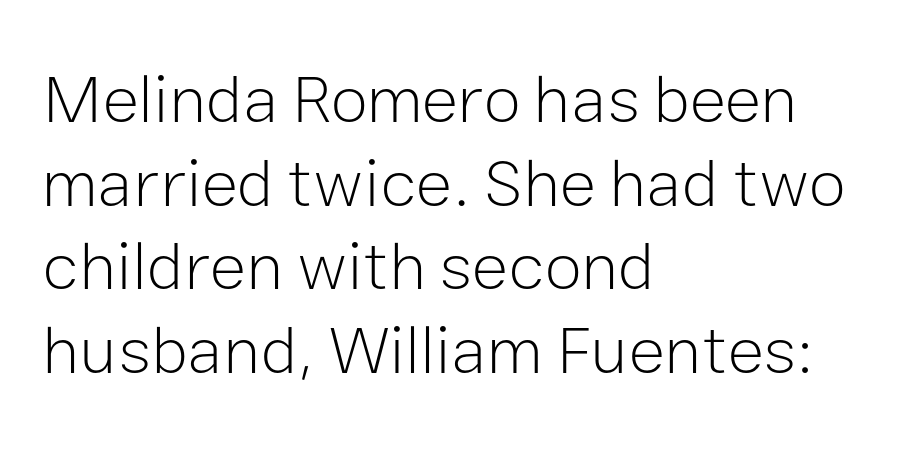
Serifs: no, the terminals of the letterforms are clean. Character widths vary here, with narrow letters taking less room than wide ones. Characters follow at the spacing the type designer built in. Designer's note — italics off, roman on. The zone under the glyphs is completely vacant. Letters have the restrained weight of plain body copy at most.
